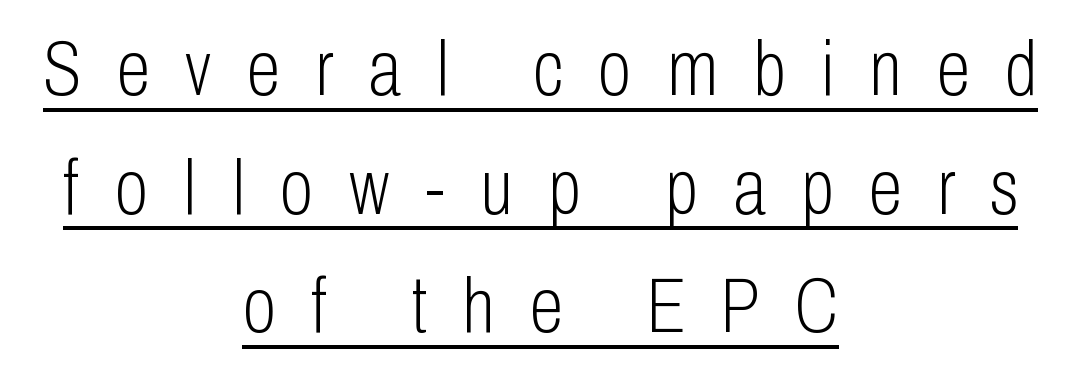
{"serif": "no", "italic": "no", "bold": "no", "weight": "light", "width": "condensed", "stroke_contrast": "low", "x_height": "medium", "monospaced": "no", "underline": "yes", "align": "center", "line_spacing": "normal", "line_spacing_ratio": 1.54, "letter_spacing": "wide", "letter_spacing_em": 0.46, "glyph_px": 77}
